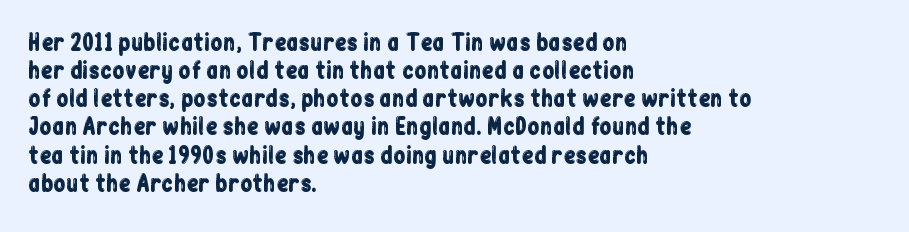
Q: Is the text italic (slanted)? A: No, it is upright.
Q: Is the text underlined? A: No.
Q: How is the paragraph aligned? A: Left-aligned.
Q: Is the spacing between letters normal or unusually wide? A: Normal.
Q: Is the spacing between lines tight, normal or loose? A: Normal.
